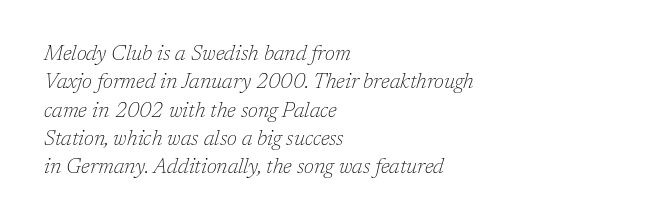
{"italic": "yes", "lean": "right", "slant_degrees": 17, "bold": "no", "underline": "no", "align": "left", "line_spacing": "normal", "line_spacing_ratio": 1.35, "letter_spacing": "normal", "letter_spacing_em": 0.0, "glyph_px": 21}
